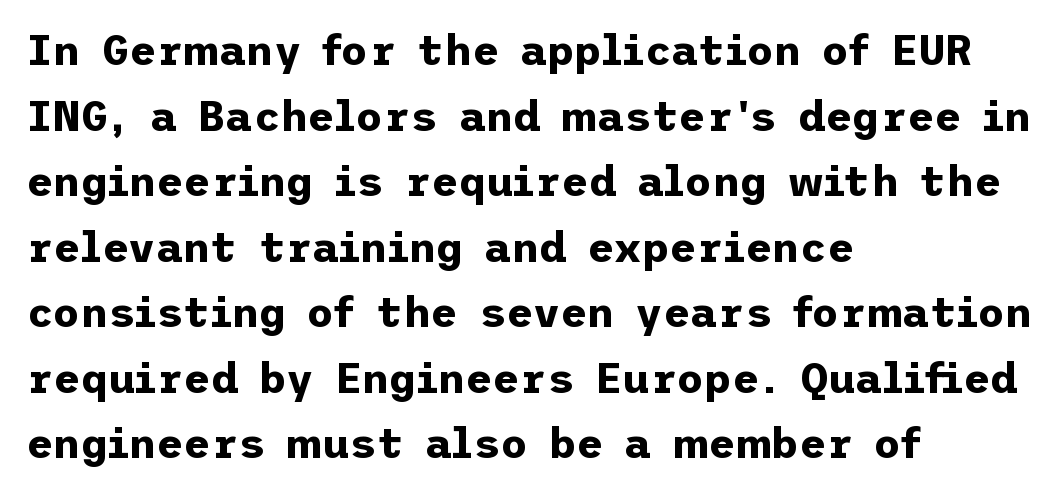
The designer left line spacing at the default. The space beneath each line is pristine and unruled. In terms of letterform style, serifs are entirely absent. Each glyph is drawn with heavy, bold strokes. The rendering keeps characters at their native spacing. Line starts are locked; line ends wander.
